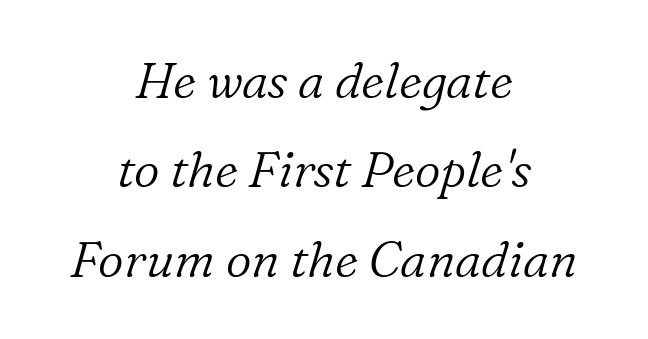
Type without underlining. Letters have the restrained weight of plain body copy at most. Rendered with sloped, italic letterforms. Spacing verdict: proportional, widths tailored to each character.
